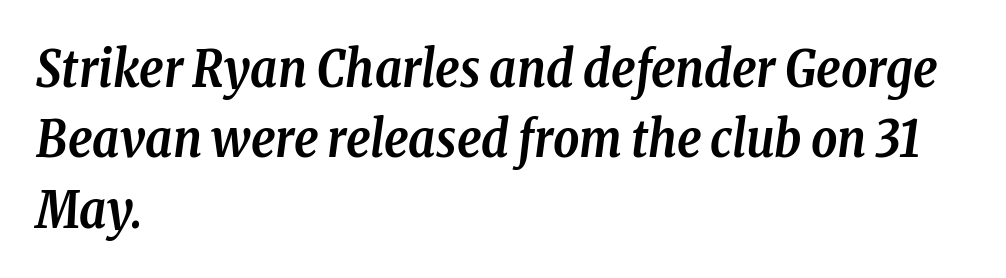
Looking at the ascenders, they clearly lean. The glyphs have the mass of a bold cut. Decoration check: the copy has no underline. Does extra space separate the letters? No, they use regular spacing. If you measured baseline to baseline, you'd find a middling distance.
